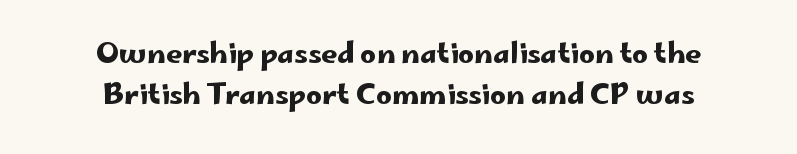
Ordinary non-slanted type is in use. Tracking value appears to be zero — textbook default spacing. Honestly, the row spacing looks completely unremarkable. The type family on display is of the sans-serif kind. Do the characters align in a grid? No, the font is proportional. The typesetter chose a symmetrical, centered arrangement here.
